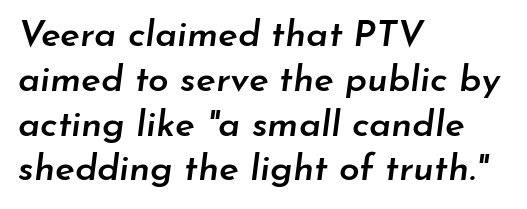
The image shows 37 px semibold type, italic (leaning right); set left-aligned, line spacing 1.21x, normal letter spacing, not underlined; low stroke contrast and a small x-height.
